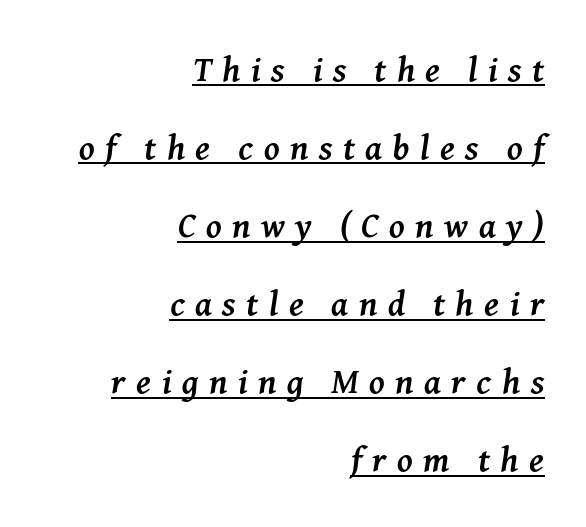
Q: Is the text bold? A: Yes.
Q: Is the text italic (slanted)? A: Yes, it leans right by about 8 degrees.
Q: Is the typeface a serif or a sans-serif typeface? A: Serif.
Q: Is the text underlined? A: Yes.
Q: How is the paragraph aligned? A: Right-aligned.
Q: Is the spacing between letters normal or unusually wide? A: Unusually wide.
Q: Is the spacing between lines tight, normal or loose? A: Loose.
Q: Width (condensed, normal, or wide)? A: Normal.
Q: Stroke contrast? A: Medium.
Q: x-height? A: Medium.
Q: Monospaced? A: No.
